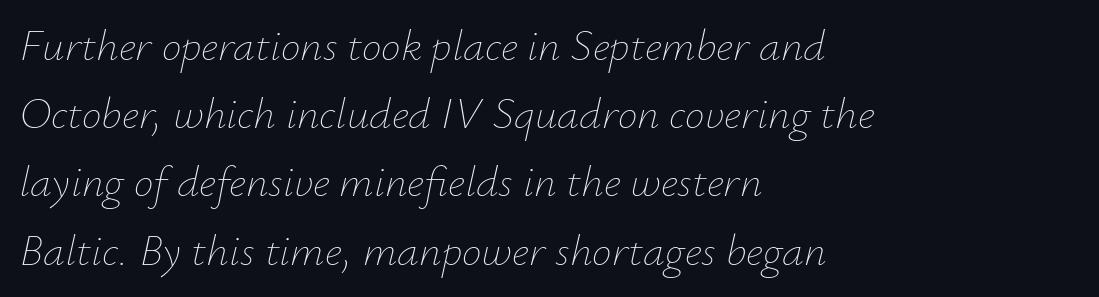
{"italic": "yes", "lean": "right", "slant_degrees": 12, "bold": "no", "weight": "thin", "width": "normal", "stroke_contrast": "low", "x_height": "small", "monospaced": "no", "underline": "no", "align": "left", "line_spacing": "normal", "line_spacing_ratio": 1.55, "letter_spacing": "normal", "letter_spacing_em": 0.0, "glyph_px": 44}
